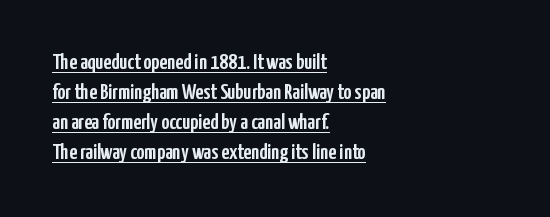
Q: Is the text italic (slanted)? A: No, it is upright.
Q: Is the text underlined? A: Yes.
Q: How is the paragraph aligned? A: Left-aligned.
Q: Is the spacing between letters normal or unusually wide? A: Normal.
Q: Is the spacing between lines tight, normal or loose? A: Normal.
